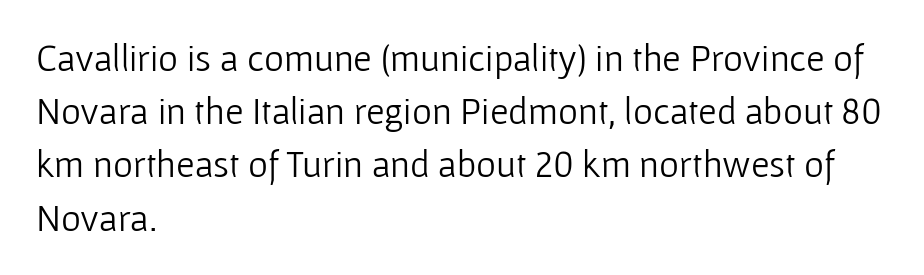
{"serif": "no", "italic": "no", "bold": "no", "weight": "light", "width": "normal", "stroke_contrast": "low", "x_height": "medium", "monospaced": "no", "underline": "no", "align": "left", "line_spacing": "normal", "line_spacing_ratio": 1.4, "letter_spacing": "normal", "letter_spacing_em": 0.0, "glyph_px": 38}
